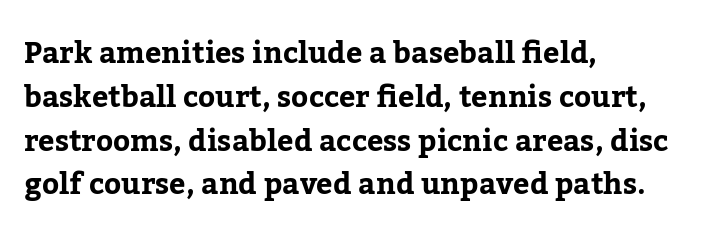
Yep, those are serifs on the letters. The rendering uses natural spacing where letterforms have individual widths. Type without underlining. Designer's note — italics off, roman on. Reading down the column, the eye jumps a familiar distance to each next line. These lines stack with their left ends in a neat column.
